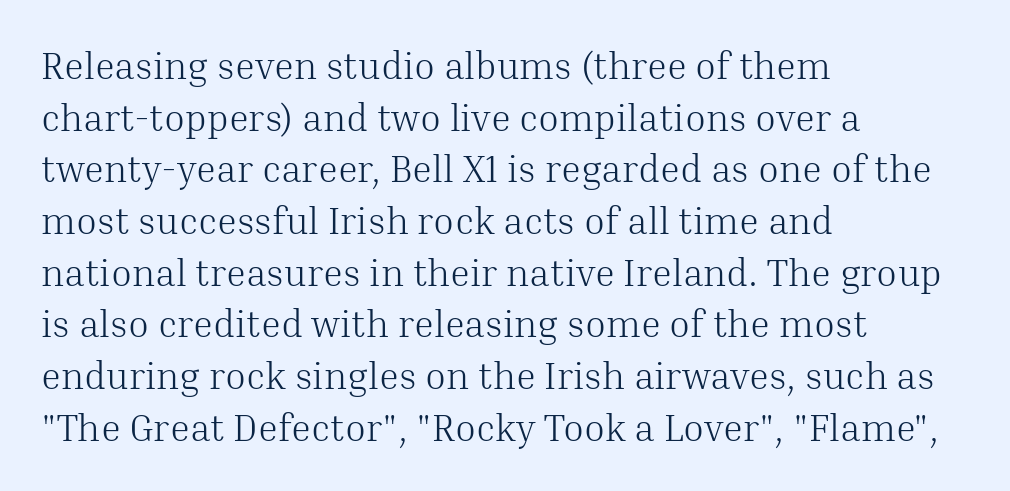
{"serif": "yes", "italic": "no", "bold": "no", "weight": "light", "width": "normal", "stroke_contrast": "medium", "x_height": "medium", "monospaced": "no", "underline": "no", "align": "left", "line_spacing": "normal", "line_spacing_ratio": 1.36, "letter_spacing": "normal", "letter_spacing_em": 0.0, "glyph_px": 38}
